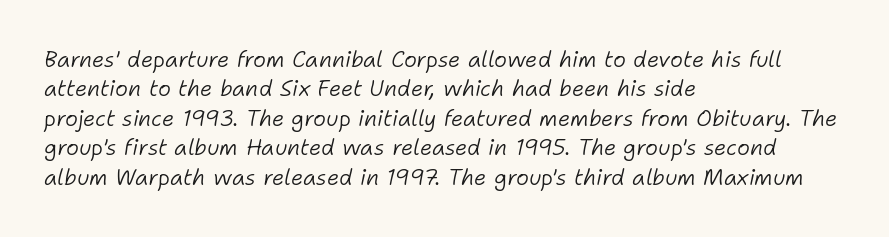
Q: Is the text bold? A: No.
Q: Is the text italic (slanted)? A: Yes, it leans right by about 11 degrees.
Q: Is the text underlined? A: No.
Q: How is the paragraph aligned? A: Left-aligned.
Q: Is the spacing between letters normal or unusually wide? A: Normal.
Q: Is the spacing between lines tight, normal or loose? A: Normal.
